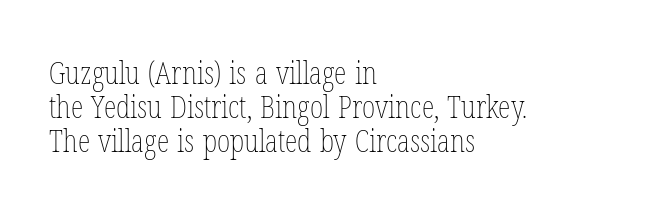
Q: Is the text bold? A: No.
Q: Is the text italic (slanted)? A: No, it is upright.
Q: Is the text underlined? A: No.
Q: How is the paragraph aligned? A: Left-aligned.
Q: Is the spacing between letters normal or unusually wide? A: Normal.
Q: Is the spacing between lines tight, normal or loose? A: Tight.
Q: Width (condensed, normal, or wide)? A: Condensed.
Q: Stroke contrast? A: Low.
Q: x-height? A: Medium.
Q: Monospaced? A: No.
